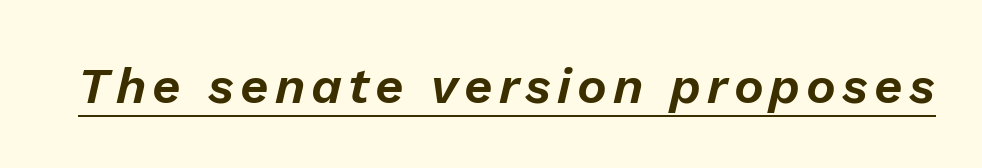
The image shows 50 px text type, italic (leaning right); set underlined; low stroke contrast and a medium x-height.
